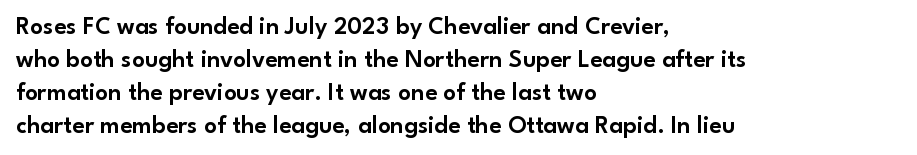
Every row of glyphs begins at an identical x-position on the left. Words appear dense and cohesive because spacing is normal. Unlike italic type, these characters show no tilt at all. Vertical spacing — default. Check under the words: just untouched page.
